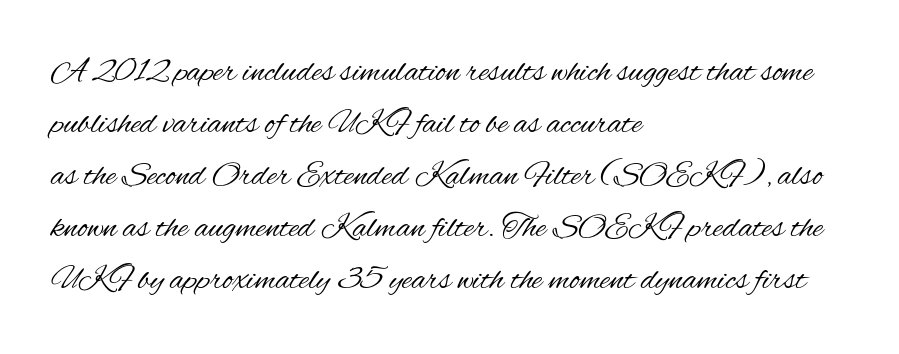
The image shows 34 px regular-weight, condensed sans-serif type; set left-aligned, normal line spacing (1.53x), normal letter spacing, not underlined; medium stroke contrast and a small x-height.
